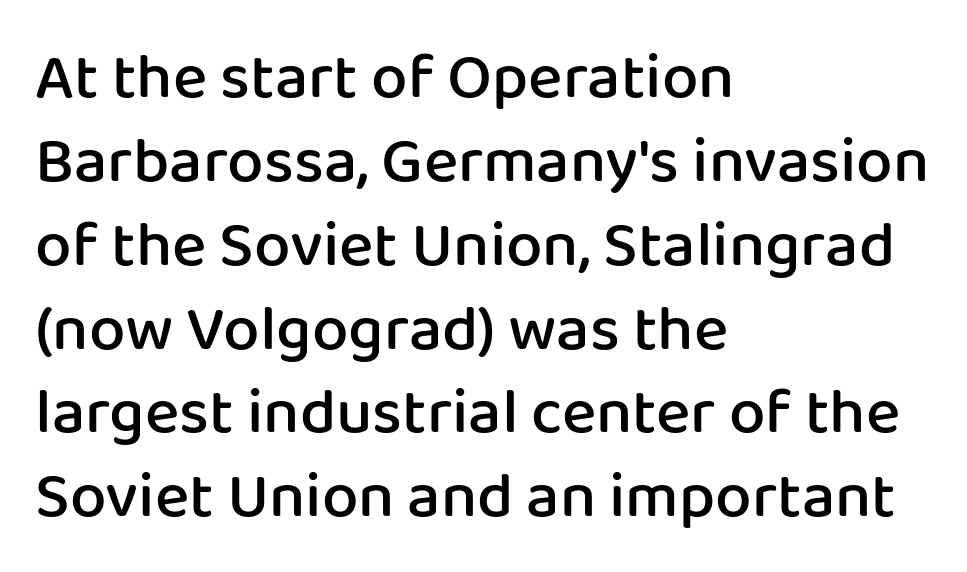
The rendering uses a semibold face; strokes are thickened but not to full bold. The characters display no serif detailing; their extremities are plain. The lines sit at an ordinary, default distance from one another. This sample uses an upright cut, with every glyph sitting square on the baseline. Just letters on the line, the space beneath them empty. The rendering anchors every line to the left-hand side.
